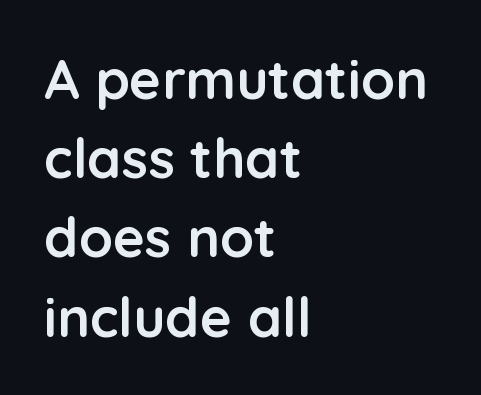
Q: Is the text bold? A: Yes.
Q: Is the text italic (slanted)? A: No, it is upright.
Q: Is the typeface a serif or a sans-serif typeface? A: Sans-serif.
Q: Is the text underlined? A: No.
Q: How is the paragraph aligned? A: Left-aligned.
Q: Is the spacing between letters normal or unusually wide? A: Normal.
Q: Is the spacing between lines tight, normal or loose? A: Normal.
Q: Width (condensed, normal, or wide)? A: Normal.
Q: Stroke contrast? A: Low.
Q: x-height? A: Medium.
Q: Monospaced? A: No.
